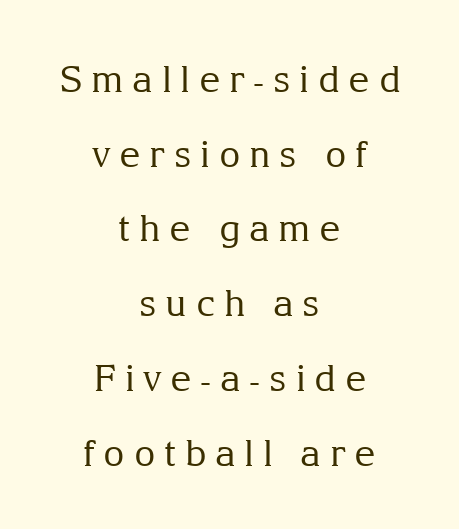
The image shows 37 px regular-weight serif type, upright; set centered, loose line spacing (2.02x), unusually wide letter spacing (+0.23 em), not underlined; medium stroke contrast and a medium x-height.
